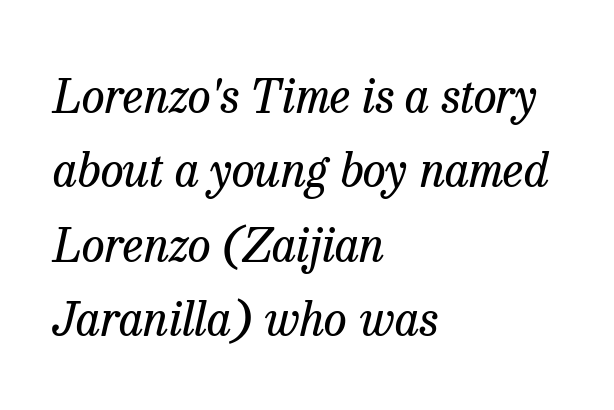
{"serif": "yes", "italic": "yes", "lean": "right", "slant_degrees": 13, "bold": "no", "weight": "regular", "width": "normal", "stroke_contrast": "low", "x_height": "medium", "monospaced": "no", "underline": "no", "align": "left", "line_spacing": "normal", "line_spacing_ratio": 1.58, "letter_spacing": "normal", "letter_spacing_em": 0.0, "glyph_px": 47}
